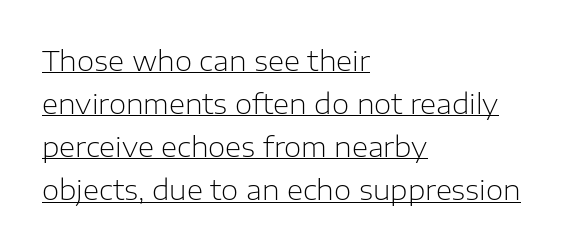
Left-aligned paragraph, ragged on the right. Normally led — the rows are evenly, conventionally spaced. Each letter keeps its own natural width here, so spacing adapts to shape. Students, observe the line beneath the letters — that is underlining. Letters have the restrained weight of plain body copy at most. The face used here is rendered with its standard letterfit.
